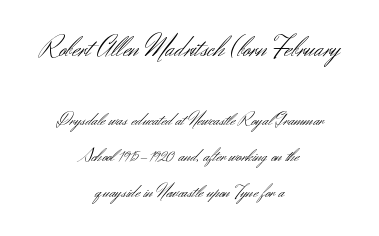
The image shows 29 px light sans-serif type; set centered, line spacing 1.89x, normal letter spacing, not underlined; the first (top) block is 1.53x larger; medium stroke contrast and a small x-height.
